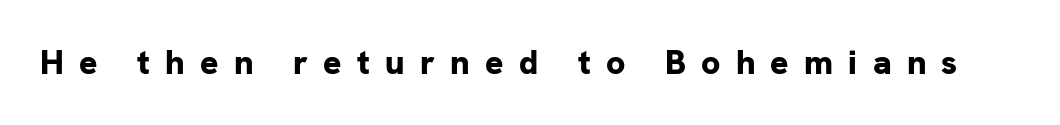
A bare baseline throughout the passage. The glyphs in this specimen are sans serif. Emphasis by weight is at full strength: bold. The passage shown is typed in a proportional face where columns would drift. Characters follow at a spacing far wider than the type designer built in. Every character sits straight up, as roman type does.
